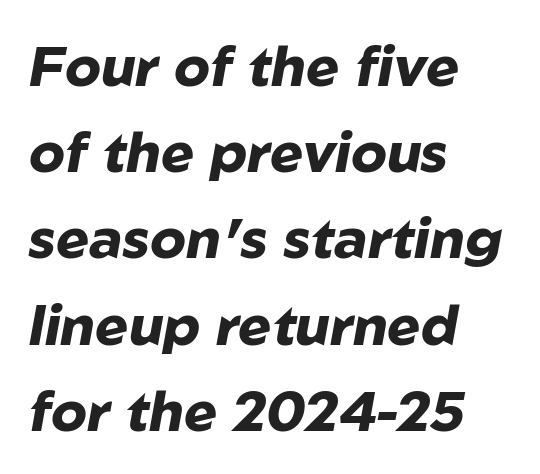
{"italic": "yes", "lean": "right", "slant_degrees": 10, "bold": "yes", "weight": "heavy", "width": "normal", "stroke_contrast": "low", "x_height": "medium", "monospaced": "no", "underline": "no", "align": "left", "line_spacing": "normal", "line_spacing_ratio": 1.54, "letter_spacing": "normal", "letter_spacing_em": 0.0, "glyph_px": 56}
